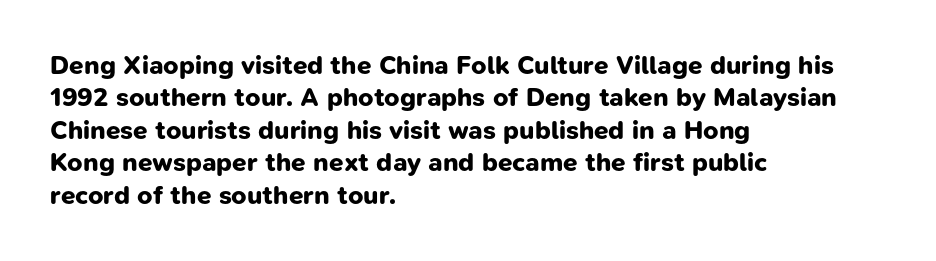
This sample keeps an unexceptional amount of space between lines. How heavy is the stroke? Heavy — this is a bold. Caption: multi-line text, flush left, ragged right. Observe the ordinary spacing: letters are neighbours, not strangers. Descender tails drop into unmarked territory.
